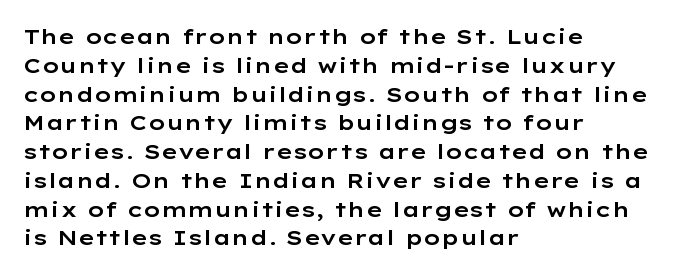
The compositor pushed each line to the left boundary. The strip under each line holds only bare page. When letters stand straight like this, we call the style roman or upright. Letter spacing: default. In terms of leading, this rendering sits right in the middle.
